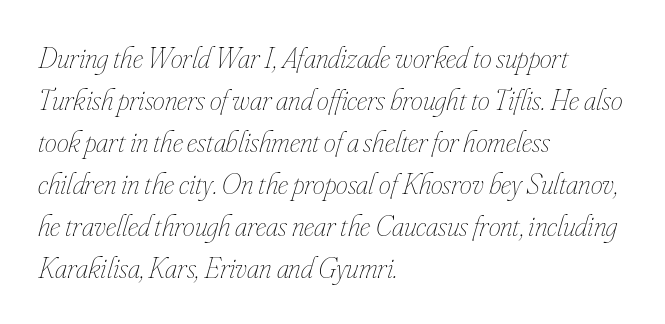
Line starts are locked; line ends wander. Rendered with sloped, italic letterforms. Nobody touched the tracking dial on this one. Normally led — the rows are evenly, conventionally spaced. Stems here are at most as thick as an everyday book face. The passage shown is typed in a proportional face where columns would drift.
